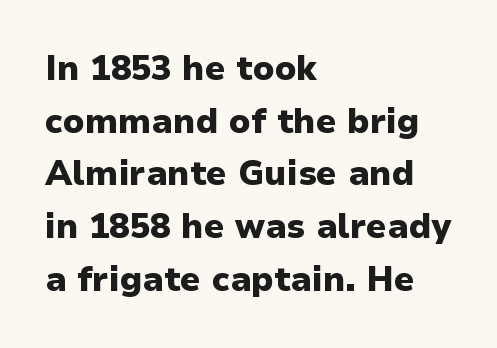
The specimen omits any rule beneath the text block's lines. In terms of letterform style, serifs are entirely absent. Nothing unusual about the tracking: characters are spaced as the font intends. This block has exactly the height ordinary leading produces. The type sits square on the baseline with zero lean. Character widths vary here, with narrow letters taking less room than wide ones.
